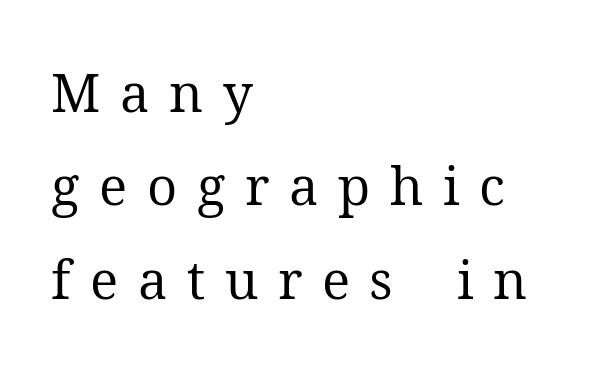
{"serif": "yes", "italic": "no", "bold": "no", "weight": "regular", "width": "normal", "stroke_contrast": "medium", "x_height": "medium", "monospaced": "no", "underline": "no", "align": "left", "line_spacing_ratio": 1.76, "letter_spacing": "wide", "letter_spacing_em": 0.37, "glyph_px": 53}
